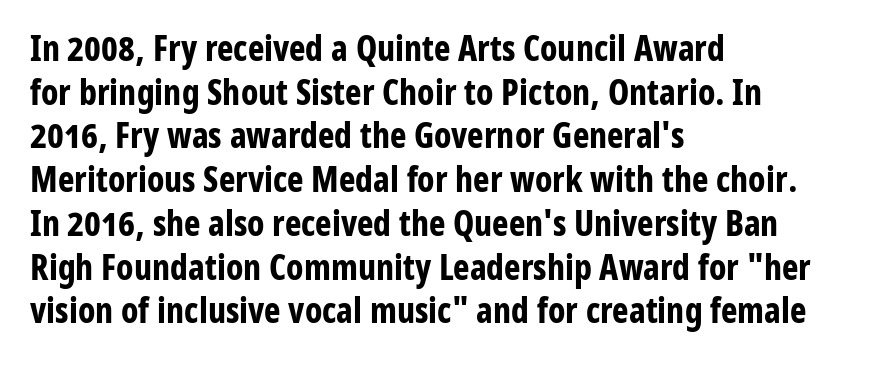
The image shows 35 px bold, condensed sans-serif type, upright; set left-aligned, normal line spacing (1.25x), normal letter spacing, not underlined; low stroke contrast and a medium x-height.
